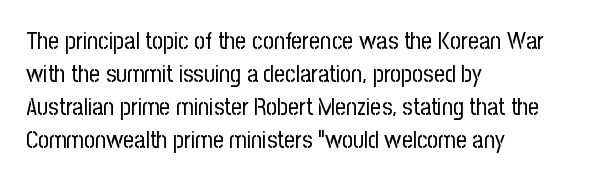
{"italic": "no", "bold": "no", "underline": "no", "align": "left", "line_spacing": "normal", "line_spacing_ratio": 1.38, "letter_spacing": "normal", "letter_spacing_em": 0.0, "glyph_px": 24}
